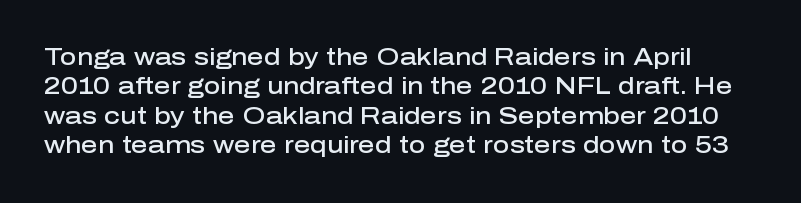
{"italic": "no", "bold": "semi", "underline": "no", "line_spacing": "normal", "line_spacing_ratio": 1.28, "letter_spacing": "normal", "letter_spacing_em": 0.0, "glyph_px": 23}
